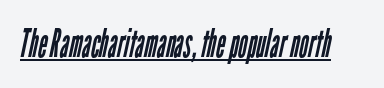
The image shows 39 px regular-weight, condensed sans-serif type; set normal letter spacing, underlined; low stroke contrast and a medium x-height.
